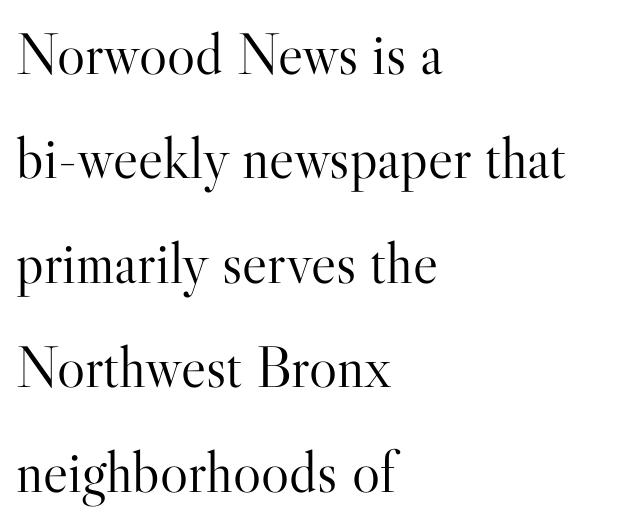
{"serif": "yes", "italic": "no", "bold": "no", "weight": "light", "width": "normal", "stroke_contrast": "high", "x_height": "small", "monospaced": "no", "underline": "no", "align": "left", "line_spacing_ratio": 1.77, "letter_spacing": "normal", "letter_spacing_em": 0.0, "glyph_px": 59}
